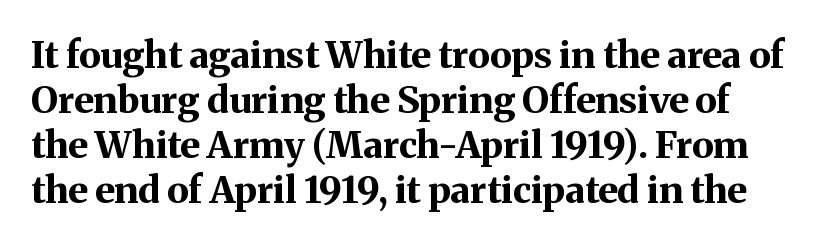
The image shows 37 px bold serif type, upright; set line spacing 1.22x, normal letter spacing, not underlined; medium stroke contrast and a medium x-height.
